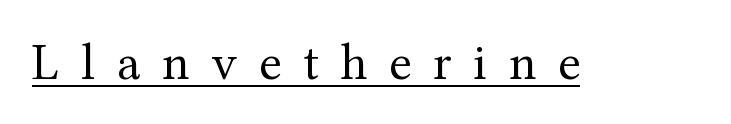
Q: Is the text bold? A: No.
Q: Is the text italic (slanted)? A: No, it is upright.
Q: Is the typeface a serif or a sans-serif typeface? A: Serif.
Q: Is the text underlined? A: Yes.
Q: Is the spacing between letters normal or unusually wide? A: Unusually wide.
Q: Width (condensed, normal, or wide)? A: Normal.
Q: Stroke contrast? A: Medium.
Q: x-height? A: Medium.
Q: Monospaced? A: No.
